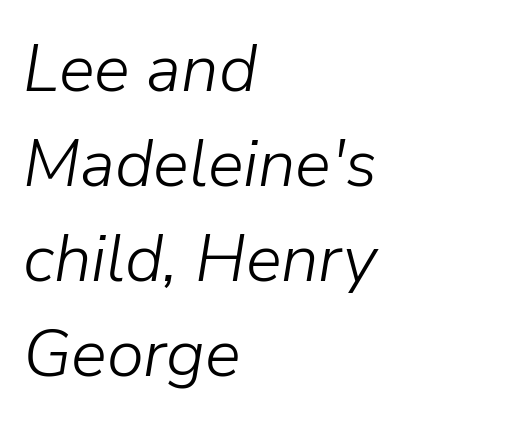
The image shows 67 px light type, italic (leaning right); set left-aligned, normal line spacing (1.42x), normal letter spacing, not underlined; low stroke contrast and a medium x-height.
